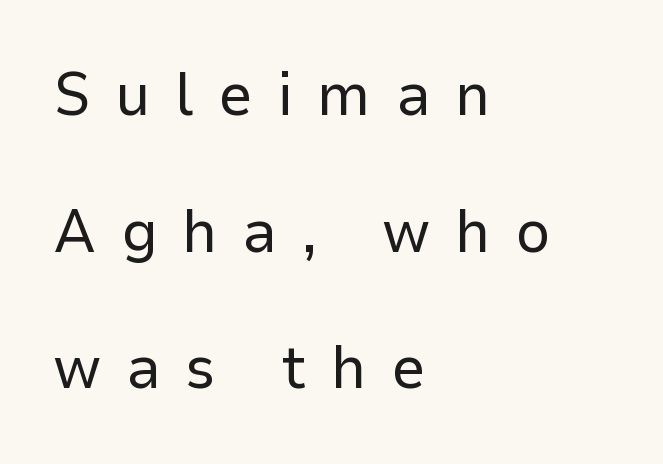
Q: Is the text bold? A: No.
Q: Is the text italic (slanted)? A: No, it is upright.
Q: Is the typeface a serif or a sans-serif typeface? A: Sans-serif.
Q: Is the text underlined? A: No.
Q: How is the paragraph aligned? A: Left-aligned.
Q: Is the spacing between letters normal or unusually wide? A: Unusually wide.
Q: Is the spacing between lines tight, normal or loose? A: Loose.
Q: Width (condensed, normal, or wide)? A: Normal.
Q: Stroke contrast? A: Low.
Q: x-height? A: Medium.
Q: Monospaced? A: No.
